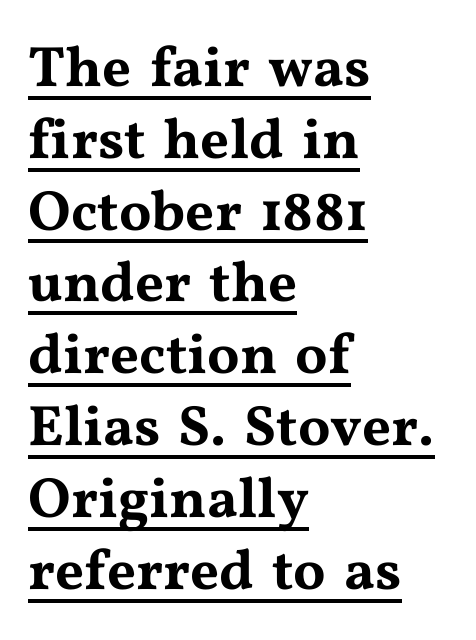
The image shows 57 px wide serif type, upright; set left-aligned, normal line spacing (1.26x), normal letter spacing, underlined; medium stroke contrast and a medium x-height.
